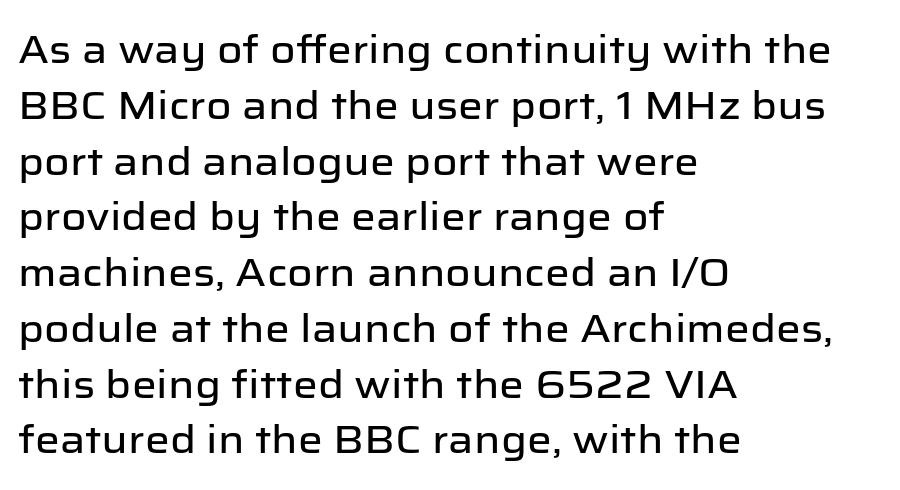
{"serif": "no", "italic": "no", "width": "normal", "stroke_contrast": "low", "x_height": "medium", "monospaced": "no", "underline": "no", "align": "left", "line_spacing": "normal", "line_spacing_ratio": 1.43, "letter_spacing": "normal", "letter_spacing_em": 0.0, "glyph_px": 39}
